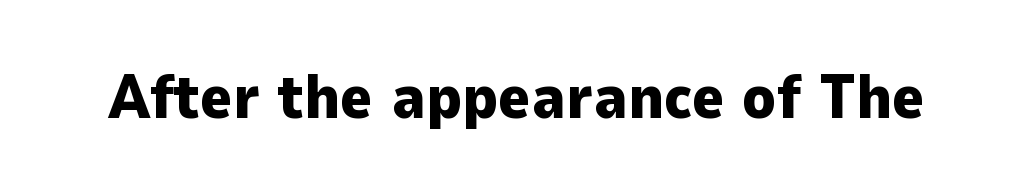
Q: Is the text bold? A: Yes.
Q: Is the text italic (slanted)? A: No, it is upright.
Q: Is the typeface a serif or a sans-serif typeface? A: Sans-serif.
Q: Is the text underlined? A: No.
Q: Is the spacing between letters normal or unusually wide? A: Normal.
Q: Width (condensed, normal, or wide)? A: Normal.
Q: Stroke contrast? A: Low.
Q: x-height? A: Medium.
Q: Monospaced? A: No.
